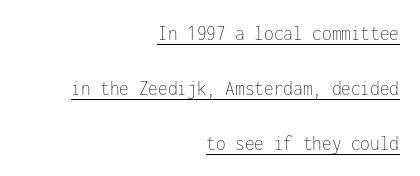
{"italic": "no", "bold": "no", "underline": "yes", "align": "right", "line_spacing": "loose", "line_spacing_ratio": 2.49, "letter_spacing": "normal", "letter_spacing_em": 0.0, "glyph_px": 22}
